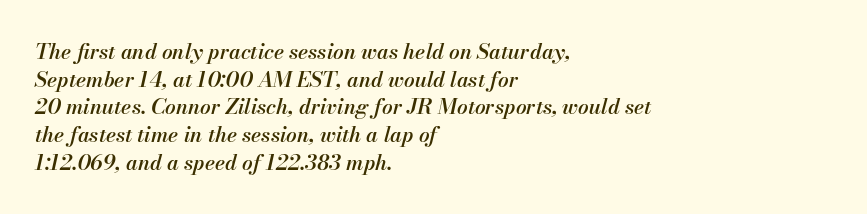
The image shows 21 px text type, italic (leaning right); set left-aligned, normal line spacing (1.32x), normal letter spacing, not underlined.
